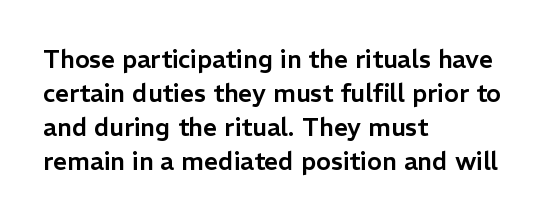
These lines were composed using upright roman letters. Line beginnings align vertically; line endings do not. Quick note: underline off. Nobody touched the tracking dial on this one. Leading matches the norm, producing a regular column.
